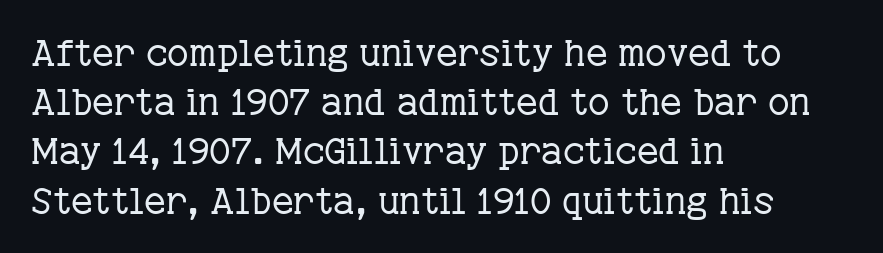
How would I describe the line gaps? Plain and ordinary. The tracking reads as untouched default to a designer's eye. The glyphs in this specimen are seriffed. Style check: upright. On a weight scale, this lands at 450 or below.
